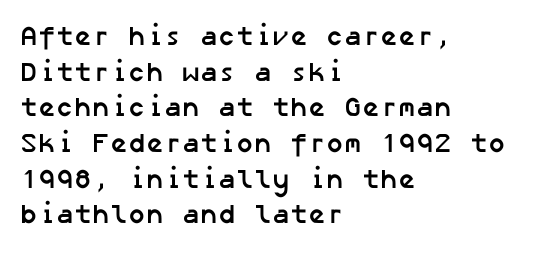
How would I describe the line gaps? Plain and ordinary. Casual observation: everything's shoved over to the left. The words here are not underlined. Students, note that the glyphs here touch the page at normal intervals. Strong, thick strokes mark this as bold type.
